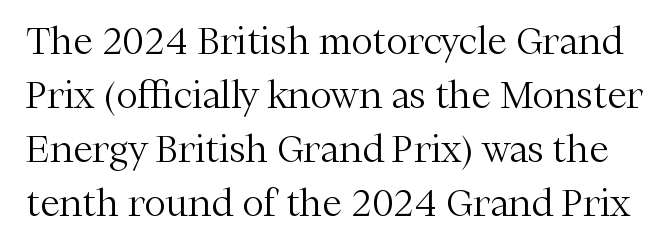
Each stroke keeps to a modest, everyday thickness or less. The specimen reads as upright at a glance. Look at the tracking — it's just the regular setting, nothing added. You can tell from the footed stems that serif type was used.
